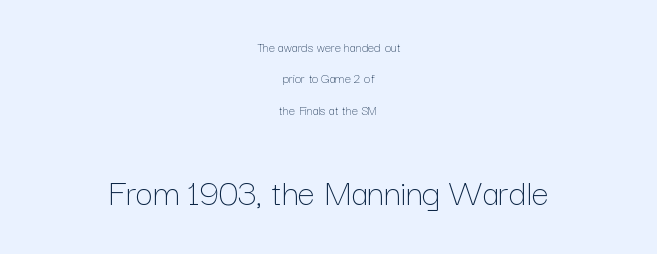
{"italic": "no", "bold": "no", "weight": "thin", "width": "normal", "stroke_contrast": "low", "x_height": "medium", "monospaced": "no", "underline": "no", "align": "center", "line_spacing": "loose", "line_spacing_ratio": 2.25, "letter_spacing": "normal", "letter_spacing_em": 0.0, "larger_block": "second", "size_ratio": 2.79, "glyph_px": 39}
